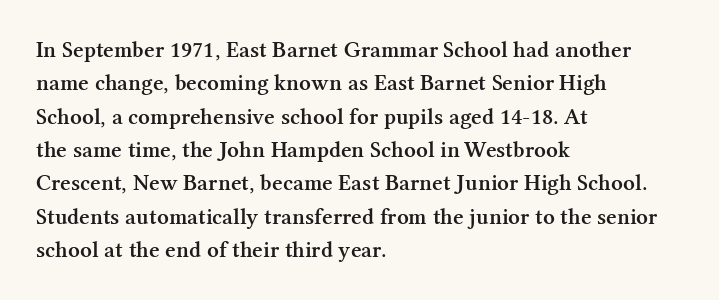
{"italic": "no", "bold": "semi", "underline": "no", "align": "left", "line_spacing": "normal", "line_spacing_ratio": 1.45, "letter_spacing": "normal", "letter_spacing_em": 0.0, "glyph_px": 23}
